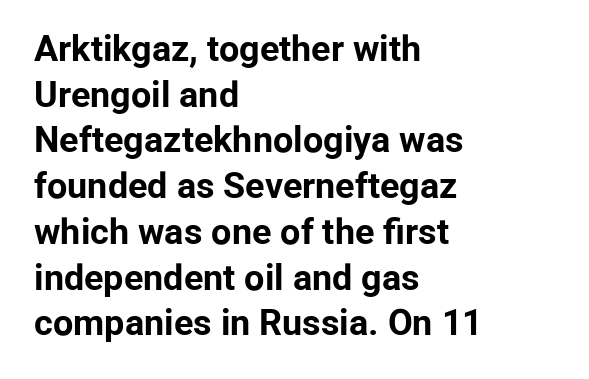
{"serif": "no", "italic": "no", "bold": "yes", "weight": "bold", "width": "normal", "stroke_contrast": "low", "x_height": "medium", "monospaced": "no", "underline": "no", "align": "left", "line_spacing": "normal", "line_spacing_ratio": 1.27, "letter_spacing": "normal", "letter_spacing_em": 0.0, "glyph_px": 36}
